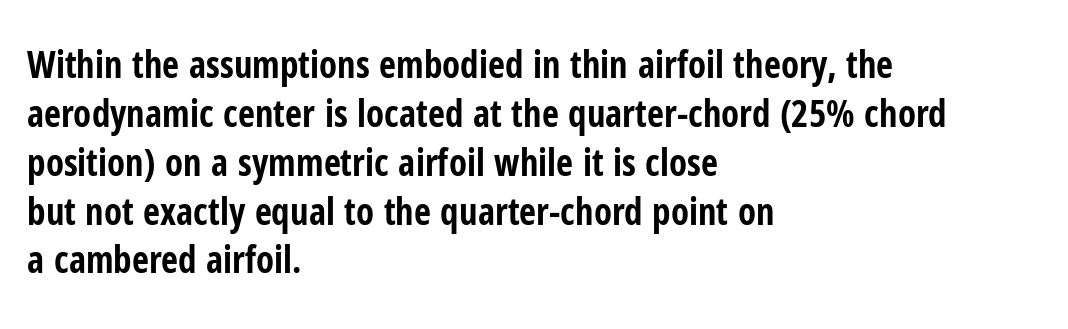
The ragged edge is on the right, which tells us the setting is flush left. In terms of posture, this sample is upright. This block has exactly the height ordinary leading produces. This sample has the flowing, uneven cadence of proportional lettering.
